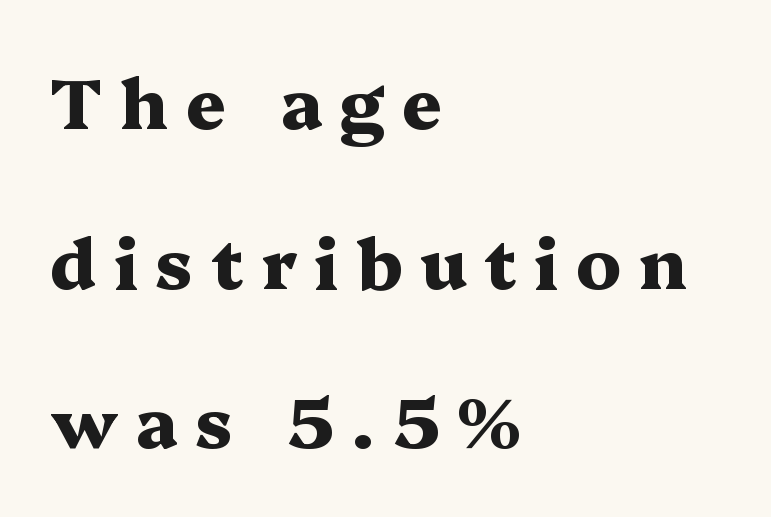
Note: serifs present on the glyphs. Descender tails drop into unmarked territory. Character widths vary here, with narrow letters taking less room than wide ones. A great deal of white space separates one row of letters from the next. Tracking value appears strongly positive — letters spread wide. Does the lettering tilt? It doesn't — this is upright.
